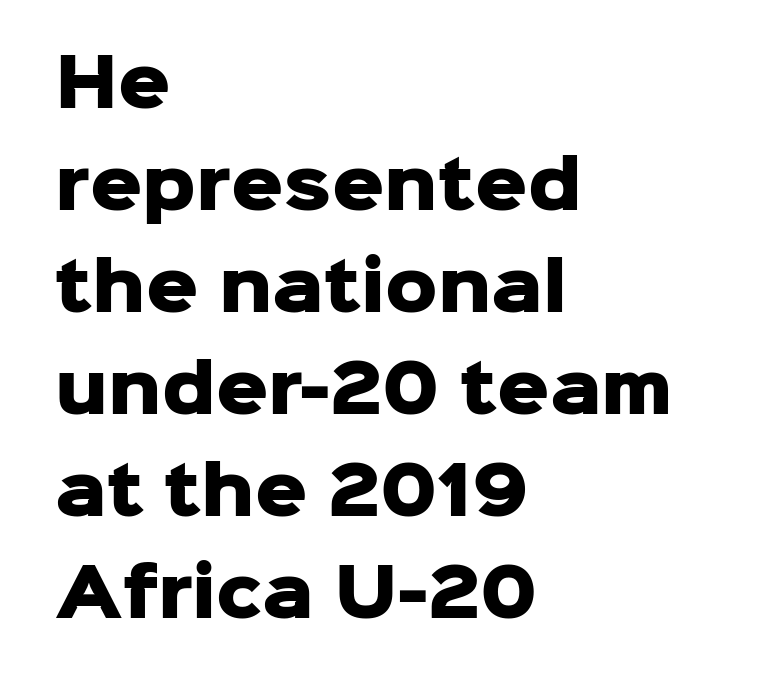
Q: Is the text bold? A: Yes.
Q: Is the text italic (slanted)? A: No, it is upright.
Q: Is the typeface a serif or a sans-serif typeface? A: Sans-serif.
Q: Is the text underlined? A: No.
Q: How is the paragraph aligned? A: Left-aligned.
Q: Is the spacing between letters normal or unusually wide? A: Normal.
Q: Is the spacing between lines tight, normal or loose? A: Normal.
Q: Width (condensed, normal, or wide)? A: Normal.
Q: Stroke contrast? A: Low.
Q: x-height? A: Medium.
Q: Monospaced? A: No.
